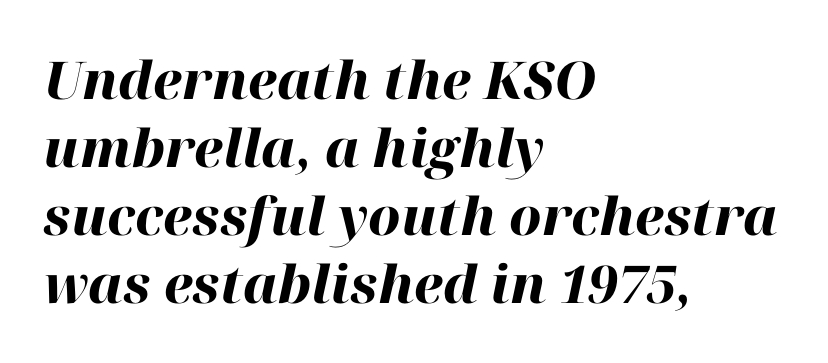
{"italic": "yes", "lean": "right", "slant_degrees": 12, "bold": "yes", "weight": "heavy", "width": "normal", "stroke_contrast": "high", "x_height": "medium", "monospaced": "no", "underline": "no", "align": "left", "line_spacing": "normal", "line_spacing_ratio": 1.31, "letter_spacing": "normal", "letter_spacing_em": 0.0, "glyph_px": 52}
